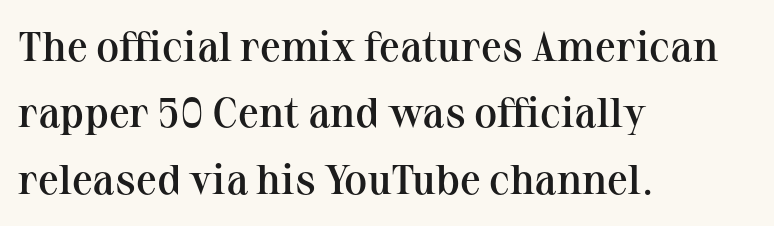
Nothing unusual about the tracking: characters are spaced as the font intends. Vertical strokes here are truly vertical. Check where the strokes stop: tiny serifs finish them off. Weight check: semibold — heavier than regular, not quite bold. The rendering anchors every line to the left-hand side.
